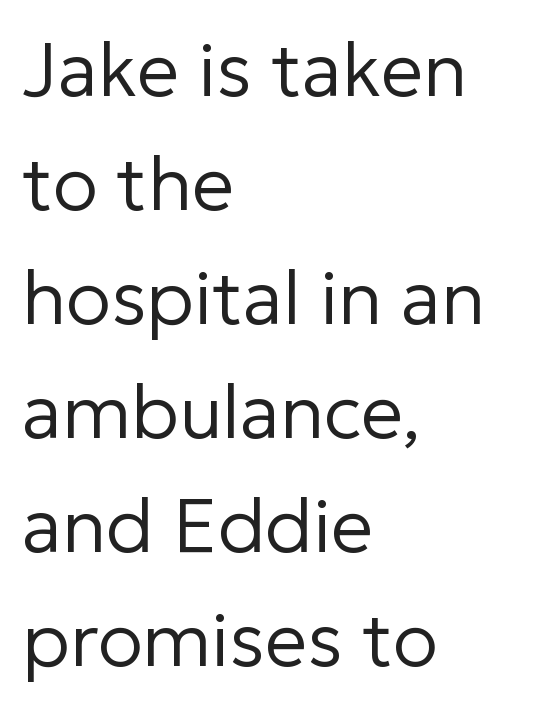
Q: Is the text bold? A: No.
Q: Is the text italic (slanted)? A: No, it is upright.
Q: Is the typeface a serif or a sans-serif typeface? A: Sans-serif.
Q: Is the text underlined? A: No.
Q: How is the paragraph aligned? A: Left-aligned.
Q: Is the spacing between letters normal or unusually wide? A: Normal.
Q: Is the spacing between lines tight, normal or loose? A: Normal.
Q: Width (condensed, normal, or wide)? A: Normal.
Q: Stroke contrast? A: Low.
Q: x-height? A: Medium.
Q: Monospaced? A: No.
